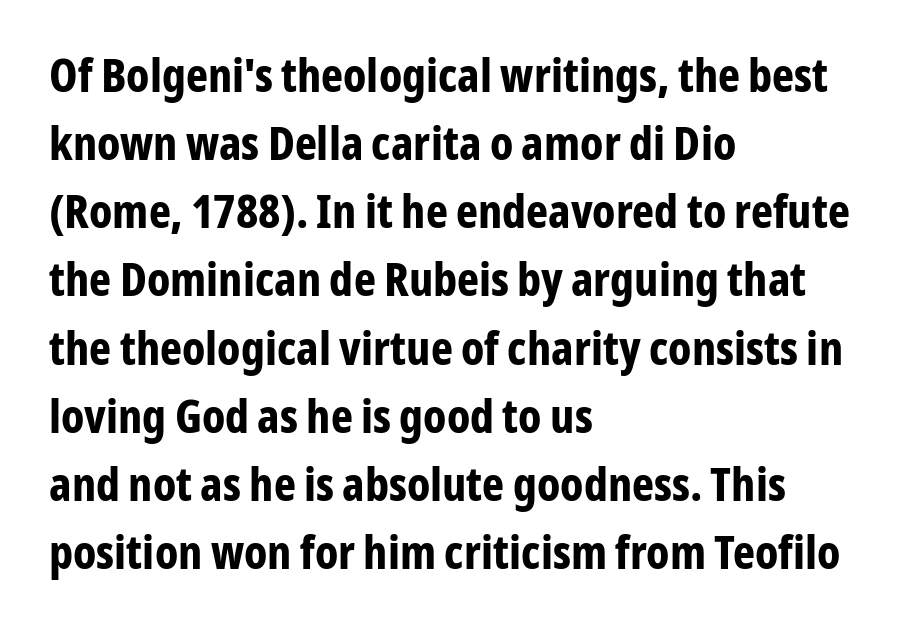
The zone under the glyphs is completely vacant. Quick note: interline space is typical. No italicization has been applied; the sample stays upright. Glyph-to-glyph distance matches everyday printed text. The passage is arranged the way most books set body copy — flush left.
